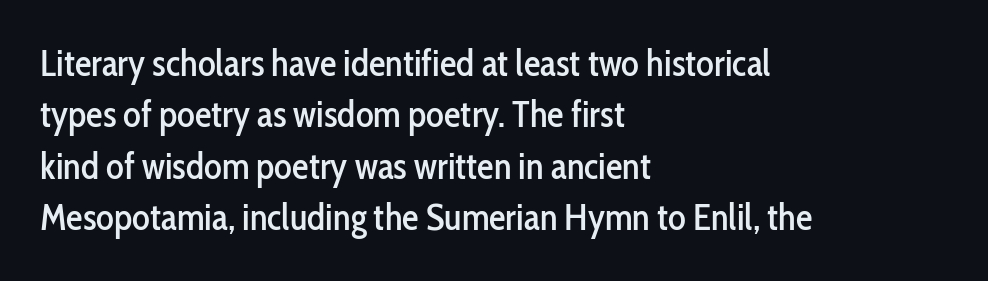
Q: Is the text italic (slanted)? A: No, it is upright.
Q: Is the typeface a serif or a sans-serif typeface? A: Sans-serif.
Q: Is the text underlined? A: No.
Q: How is the paragraph aligned? A: Left-aligned.
Q: Is the spacing between letters normal or unusually wide? A: Normal.
Q: Is the spacing between lines tight, normal or loose? A: Normal.
Q: Width (condensed, normal, or wide)? A: Condensed.
Q: Stroke contrast? A: Low.
Q: x-height? A: Medium.
Q: Monospaced? A: No.
